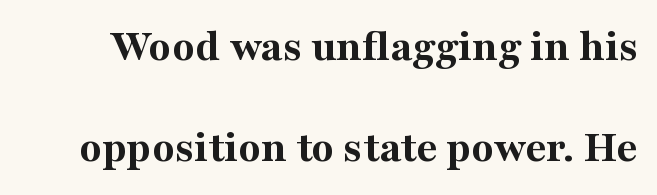
{"serif": "yes", "italic": "no", "bold": "yes", "weight": "bold", "width": "normal", "stroke_contrast": "medium", "x_height": "medium", "monospaced": "no", "underline": "no", "line_spacing": "loose", "line_spacing_ratio": 2.19, "letter_spacing": "normal", "letter_spacing_em": 0.0, "glyph_px": 46}
